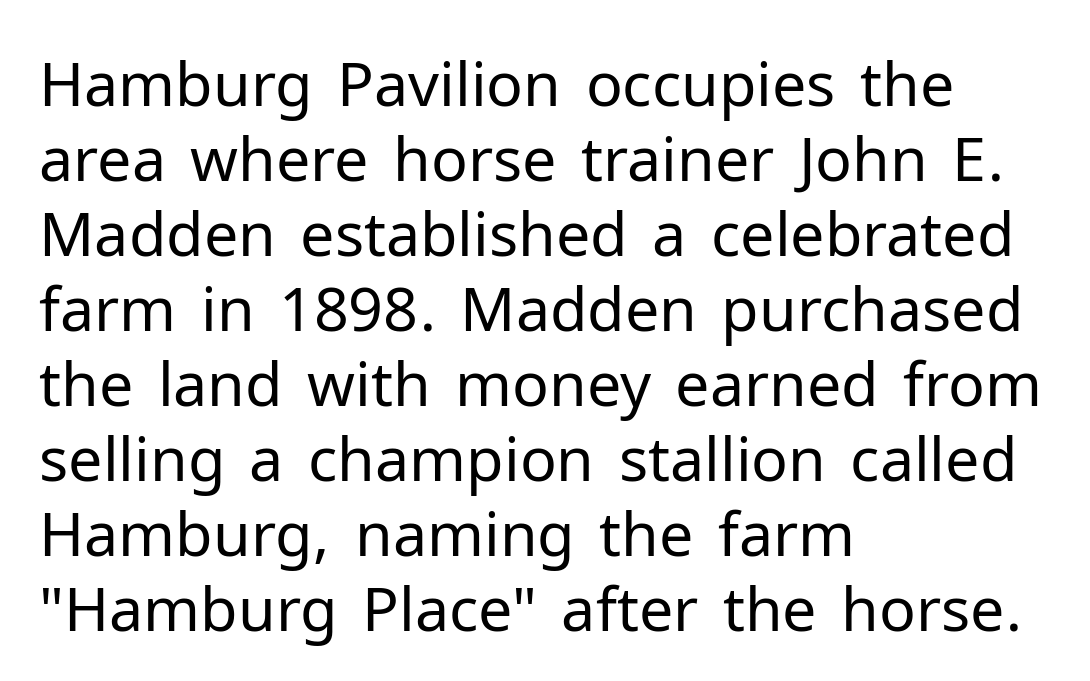
The passage shown is not underscored anywhere. The weight would be labelled regular, book, light, or lighter still. The letters stand straight up with perfectly vertical stems. Character widths vary here, with narrow letters taking less room than wide ones. Which margin do the lines hug? The left one — the right edge is uneven. You can tell from the bare stems that sans-serif type was used.
